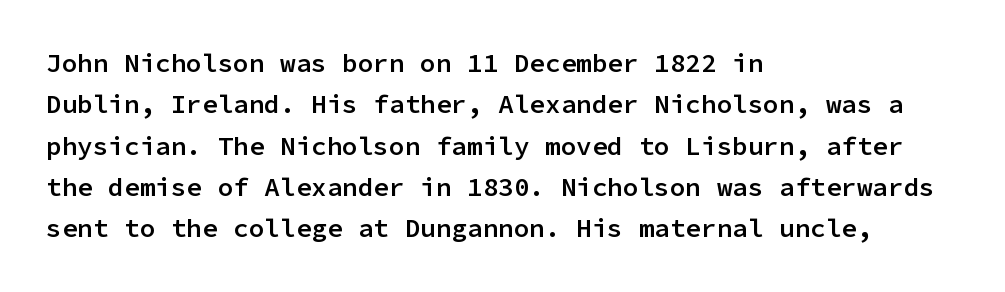
The image shows 26 px text type, upright; set left-aligned, normal line spacing (1.59x), normal letter spacing, not underlined.
